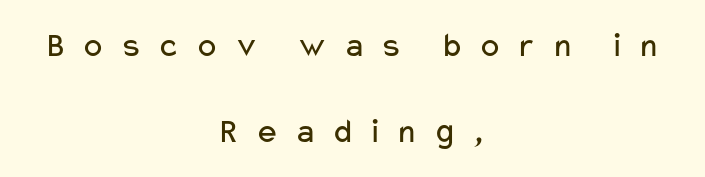
{"serif": "no", "italic": "no", "bold": "no", "weight": "regular", "width": "wide", "stroke_contrast": "low", "x_height": "medium", "monospaced": "no", "underline": "no", "align": "center", "line_spacing": "loose", "line_spacing_ratio": 2.38, "letter_spacing": "wide", "letter_spacing_em": 0.39, "glyph_px": 36}
